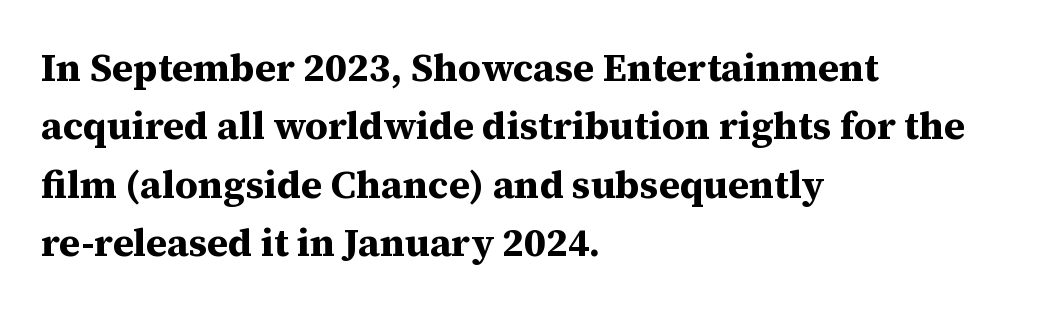
{"serif": "yes", "italic": "no", "bold": "yes", "weight": "bold", "width": "normal", "stroke_contrast": "medium", "x_height": "medium", "monospaced": "no", "underline": "no", "align": "left", "line_spacing": "normal", "line_spacing_ratio": 1.5, "letter_spacing": "normal", "letter_spacing_em": 0.0, "glyph_px": 39}
